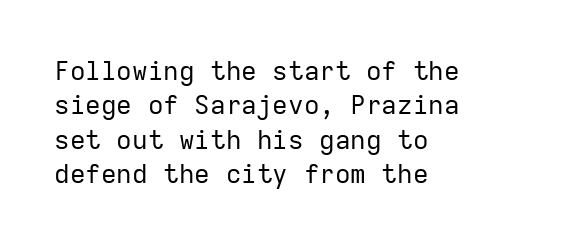
{"italic": "no", "bold": "no", "underline": "no", "align": "left", "line_spacing": "normal", "line_spacing_ratio": 1.32, "letter_spacing": "normal", "letter_spacing_em": 0.0, "glyph_px": 26}
